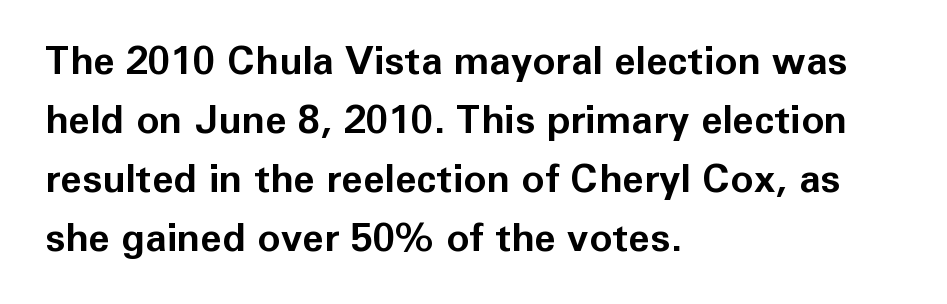
Q: Is the text bold? A: Yes.
Q: Is the text italic (slanted)? A: No, it is upright.
Q: Is the typeface a serif or a sans-serif typeface? A: Sans-serif.
Q: Is the text underlined? A: No.
Q: How is the paragraph aligned? A: Left-aligned.
Q: Is the spacing between letters normal or unusually wide? A: Normal.
Q: Is the spacing between lines tight, normal or loose? A: Normal.
Q: Width (condensed, normal, or wide)? A: Normal.
Q: Stroke contrast? A: Low.
Q: x-height? A: Medium.
Q: Monospaced? A: No.
